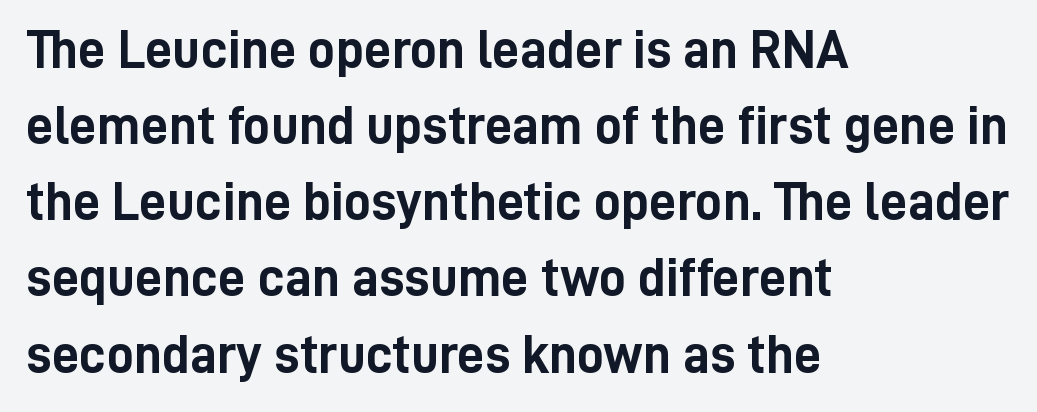
The image shows 54 px semibold, condensed sans-serif type, upright; set left-aligned, normal line spacing (1.41x), normal letter spacing, not underlined; low stroke contrast and a medium x-height.
